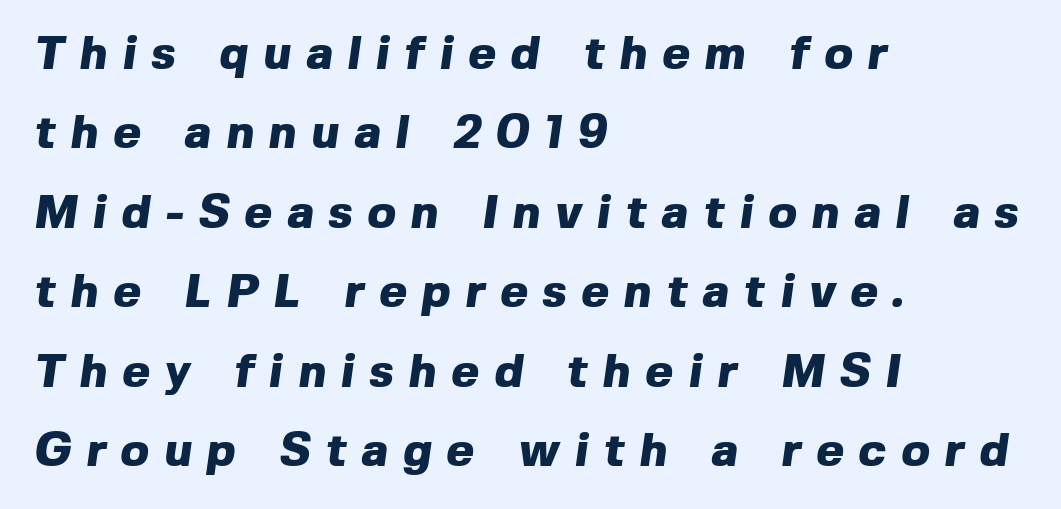
Q: Is the text bold? A: Yes.
Q: Is the typeface a serif or a sans-serif typeface? A: Sans-serif.
Q: Is the text underlined? A: No.
Q: How is the paragraph aligned? A: Left-aligned.
Q: Is the spacing between letters normal or unusually wide? A: Unusually wide.
Q: Is the spacing between lines tight, normal or loose? A: Normal.
Q: Width (condensed, normal, or wide)? A: Normal.
Q: x-height? A: Medium.
Q: Monospaced? A: No.
